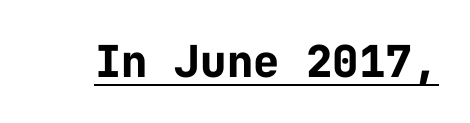
The image shows 44 px bold sans-serif type, upright, monospaced; set normal letter spacing, underlined; low stroke contrast and a medium x-height.
